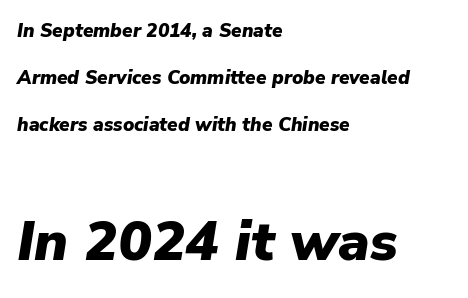
The image shows 56 px heavy type, italic (leaning right); set left-aligned, loose line spacing (2.48x), normal letter spacing, not underlined; the second (bottom) block is 2.95x larger; low stroke contrast and a medium x-height.
